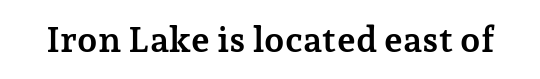
The words here are not underlined. Looks like regular typesetting: each glyph gets only the width it needs. The typeface chosen for these lines features serifs. Every character sits straight up, as roman type does. Bold? Absolutely — the strokes are thick and heavy.
